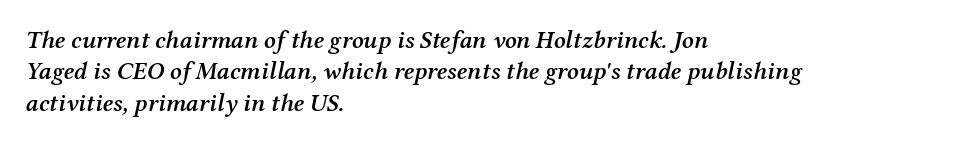
Decoration check: the copy has no underline. Each line starts at the same left margin while the right side varies. The passage shown leans; its letterforms are oblique. This sample uses plain, unmodified letter spacing. How would I describe the line gaps? Plain and ordinary. Compared with an ordinary text face, these strokes are moderately heavier — a semibold.
